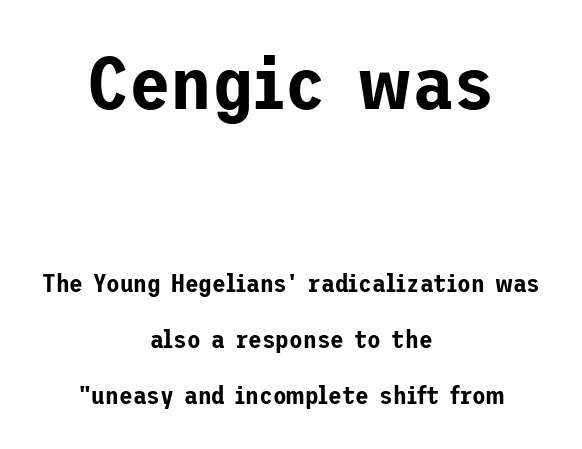
Q: Is the text italic (slanted)? A: No, it is upright.
Q: Is the typeface a serif or a sans-serif typeface? A: Sans-serif.
Q: Is the text underlined? A: No.
Q: How is the paragraph aligned? A: Centered.
Q: Is the spacing between letters normal or unusually wide? A: Normal.
Q: Is the spacing between lines tight, normal or loose? A: Loose.
Q: Which block of text is set in a larger size, the first (top) or the second (bottom)? A: The first (top) one.
Q: Width (condensed, normal, or wide)? A: Normal.
Q: Stroke contrast? A: Low.
Q: x-height? A: Medium.
